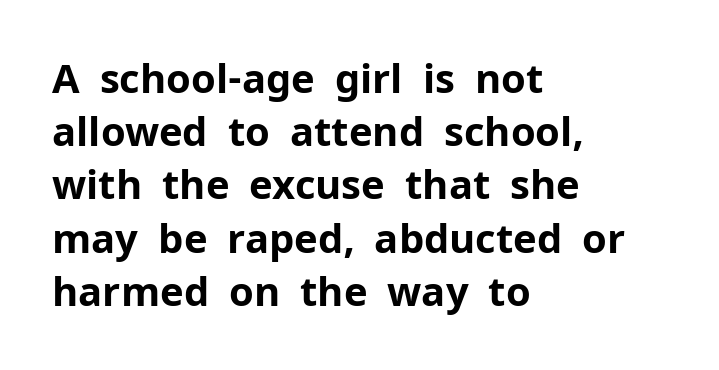
Leading matches the norm, producing a regular column. It's the straight-up-and-down kind of type. Note the varied advance widths — an 'i' is clearly narrower than an 'm'. Check where the strokes stop: nothing finishes them off — pure sans.
